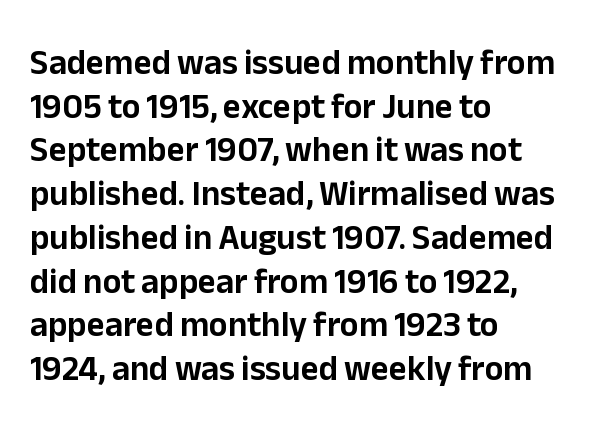
The image shows 35 px sans-serif type, upright; set left-aligned, normal line spacing (1.25x), normal letter spacing, not underlined; low stroke contrast and a medium x-height.
